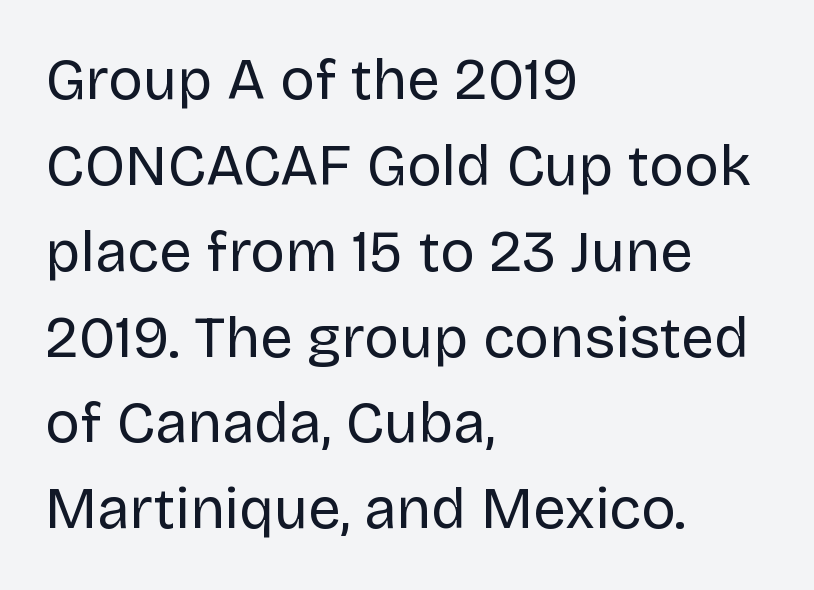
{"serif": "no", "italic": "no", "bold": "no", "weight": "regular", "width": "normal", "stroke_contrast": "low", "x_height": "large", "monospaced": "no", "underline": "no", "align": "left", "line_spacing": "normal", "line_spacing_ratio": 1.48, "letter_spacing": "normal", "letter_spacing_em": 0.0, "glyph_px": 58}
